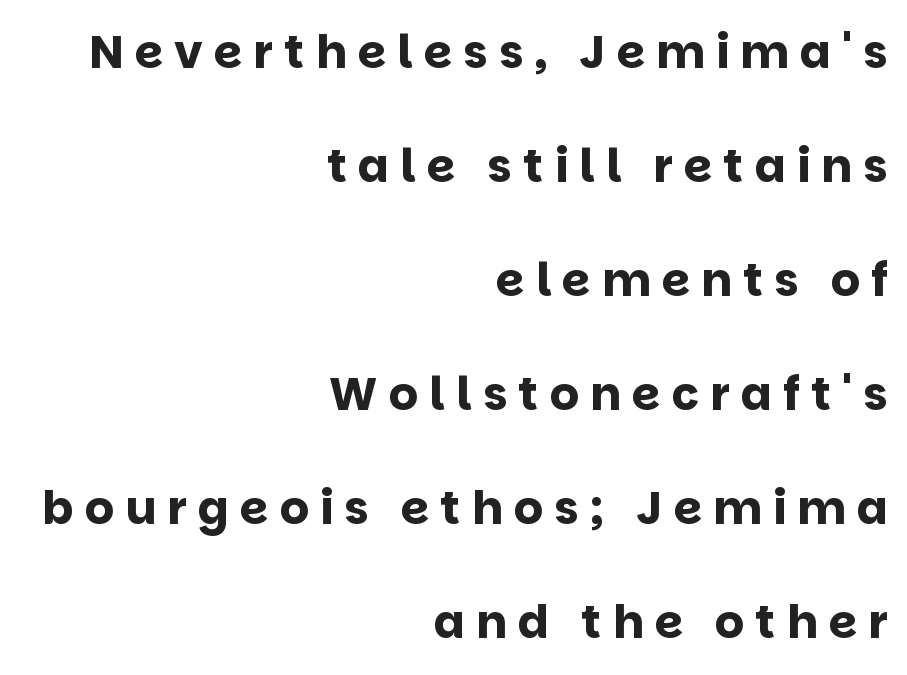
The passage shown is typed in a proportional face where columns would drift. The lettering stays uniformly vertical, giving the passage a roman look. The face used here is rendered with a markedly widened letterfit. Beneath every word, the page is bare. The line-height multiplier appears high, well above default. The face used here has the dense, thick strokes of a bold.
